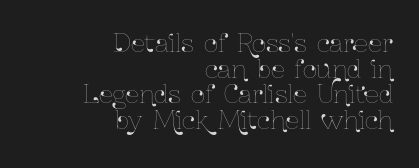
The image shows 25 px text type, upright; set right-aligned, tight line spacing (1.03x), normal letter spacing, not underlined.
